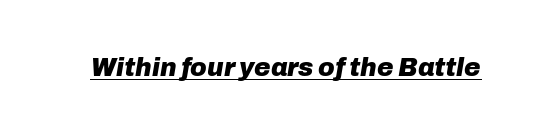
Looking at the ascenders, they clearly lean. Tracking value appears to be zero — textbook default spacing. Glance below the letters and you will spot a drawn line. How heavy is the stroke? Heavy — this is a bold.
